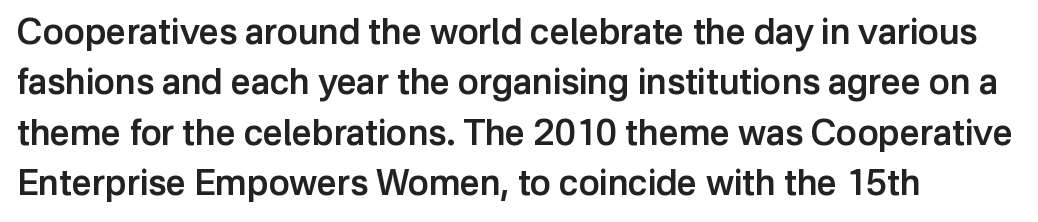
{"serif": "no", "italic": "no", "bold": "semi", "weight": "semibold", "width": "normal", "stroke_contrast": "low", "x_height": "medium", "monospaced": "no", "underline": "no", "line_spacing": "normal", "line_spacing_ratio": 1.44, "letter_spacing": "normal", "letter_spacing_em": 0.0, "glyph_px": 35}
